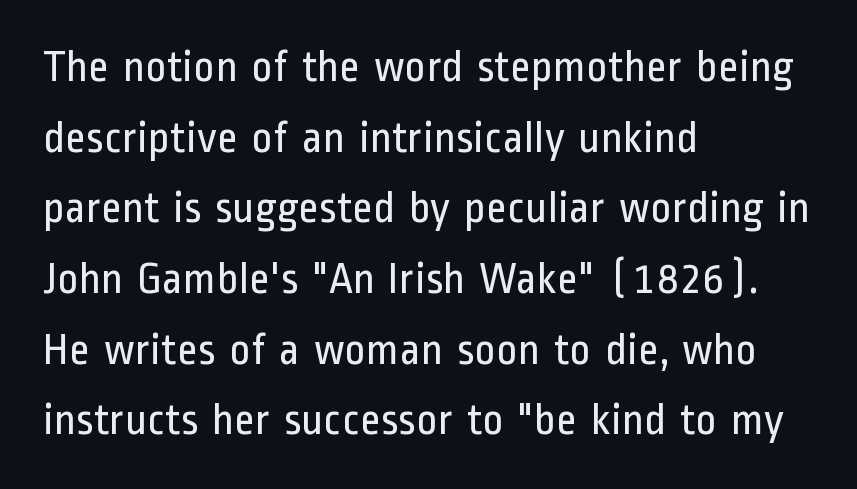
Here the designer chose a conventional face with non-uniform glyph widths. The foot of each line stays bare and open. Stems here are at most as thick as an everyday book face. The passage shown is typeset with a sans-serif family. The type sits square on the baseline with zero lean.
